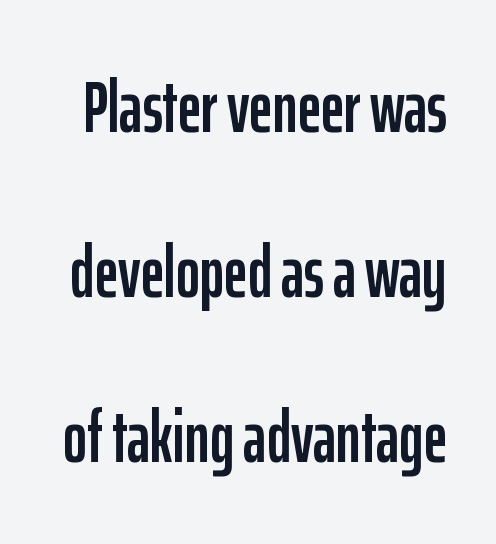
The axis of the letterforms is exactly vertical. The zone under the glyphs is completely vacant. There is no visible air inserted between adjacent glyphs. This sample has the flowing, uneven cadence of proportional lettering. Look at the bottom of the vertical strokes: they stop flat, with no serifs. Reading down the column, the eye jumps a long way to each next line.
